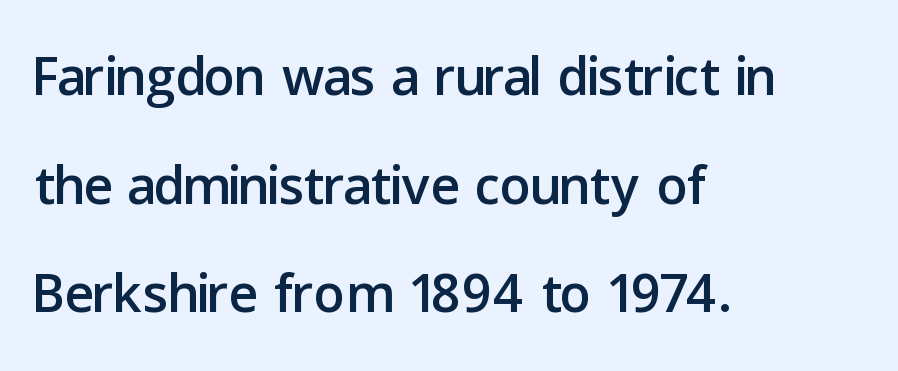
{"serif": "no", "italic": "no", "width": "normal", "stroke_contrast": "low", "x_height": "medium", "monospaced": "no", "underline": "no", "align": "left", "line_spacing": "normal", "line_spacing_ratio": 1.41, "letter_spacing": "normal", "letter_spacing_em": 0.0, "glyph_px": 77}
